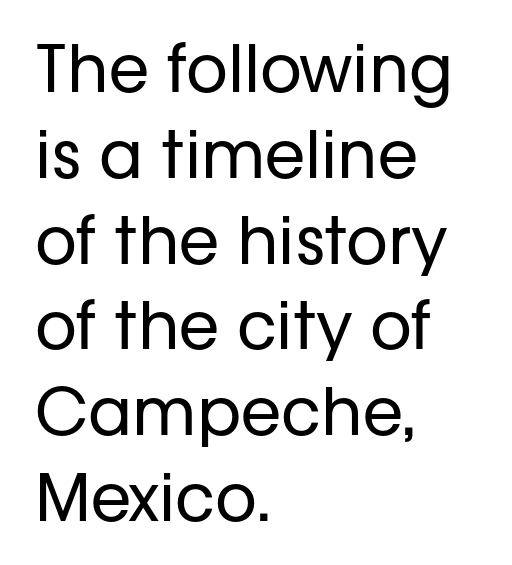
Q: Is the text bold? A: No.
Q: Is the text italic (slanted)? A: No, it is upright.
Q: Is the typeface a serif or a sans-serif typeface? A: Sans-serif.
Q: Is the text underlined? A: No.
Q: How is the paragraph aligned? A: Left-aligned.
Q: Is the spacing between letters normal or unusually wide? A: Normal.
Q: Is the spacing between lines tight, normal or loose? A: Normal.
Q: Width (condensed, normal, or wide)? A: Normal.
Q: Stroke contrast? A: Low.
Q: x-height? A: Medium.
Q: Monospaced? A: No.
